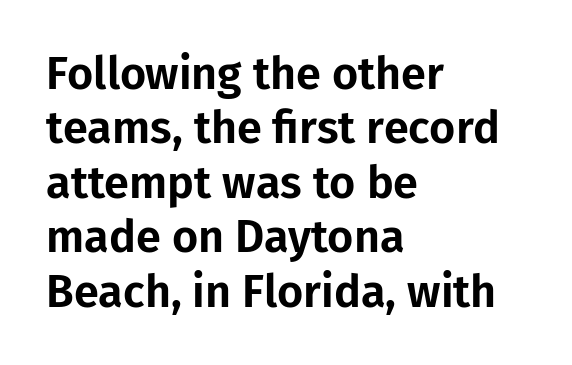
{"serif": "no", "italic": "no", "width": "normal", "stroke_contrast": "low", "x_height": "medium", "monospaced": "no", "underline": "no", "align": "left", "line_spacing_ratio": 1.21, "letter_spacing": "normal", "letter_spacing_em": 0.0, "glyph_px": 45}
